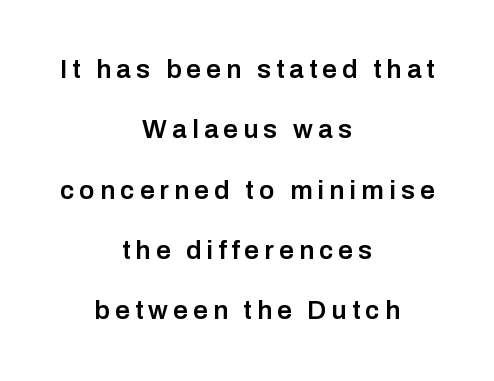
The image shows 26 px text type, upright; set centered, loose line spacing (2.32x), unusually wide letter spacing (+0.2 em), not underlined.
